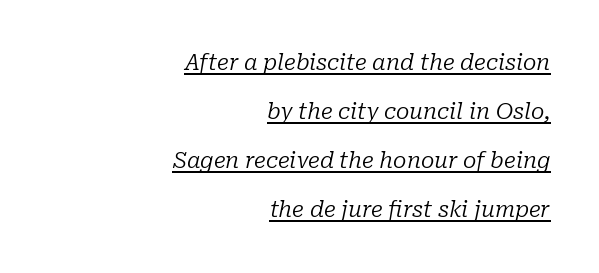
A flush-right, rag-left setting is used for this passage. In designer terms, the underline attribute is active on this setting. Counters stay open thanks to moderate or lighter strokes. This rendering leaves character spacing at its baseline value.
